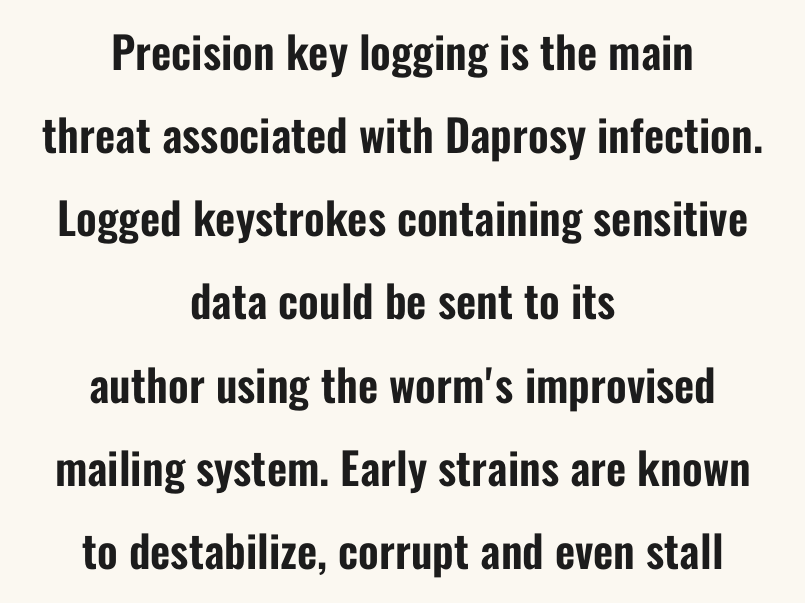
The passage shown is typeset with a sans-serif family. These lines are centered, leaving both edges ragged. Beneath every word, the page is bare. Honestly, the letter spacing is just normal — you wouldn't notice it. These lines are rendered in a variable-pitch font.
